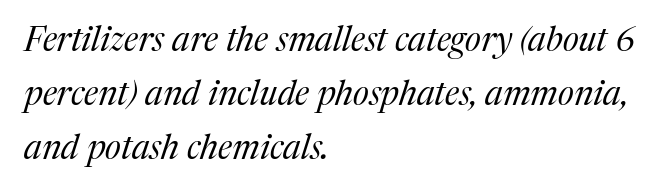
The image shows 34 px regular-weight serif type, italic (leaning right); set left-aligned, normal line spacing (1.59x), normal letter spacing, not underlined; medium stroke contrast and a medium x-height.
